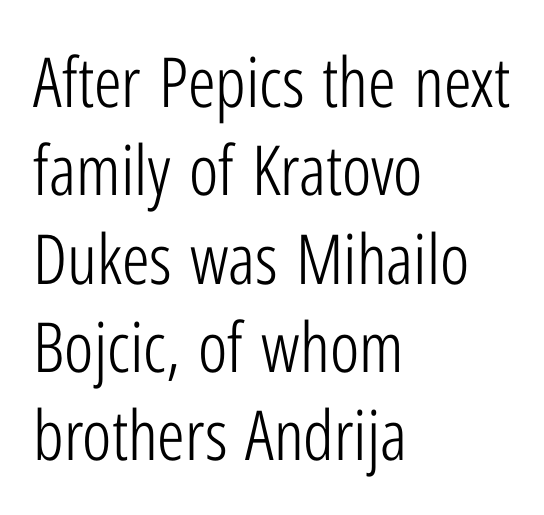
The image shows 69 px light, condensed sans-serif type, upright; set left-aligned, normal line spacing (1.28x), normal letter spacing, not underlined; low stroke contrast and a medium x-height.
